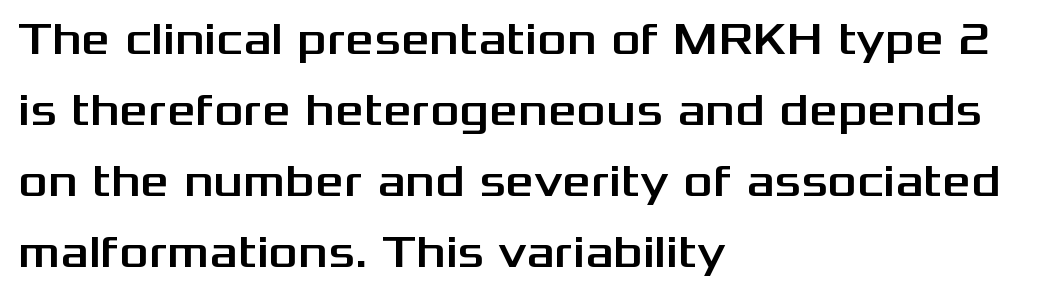
{"serif": "no", "italic": "no", "width": "wide", "stroke_contrast": "medium", "x_height": "medium", "monospaced": "no", "underline": "no", "align": "left", "line_spacing": "normal", "line_spacing_ratio": 1.58, "letter_spacing": "normal", "letter_spacing_em": 0.0, "glyph_px": 45}
